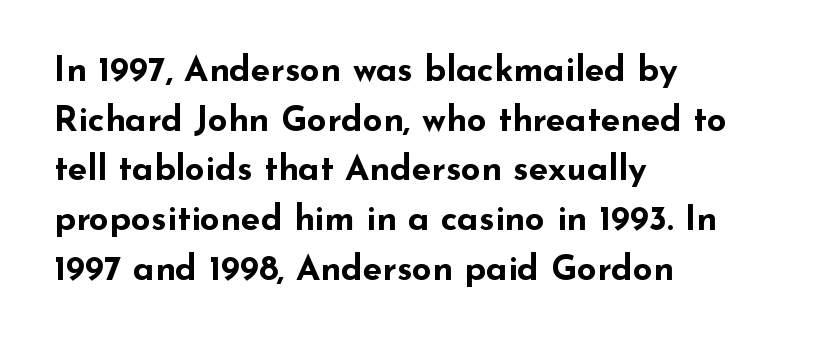
In terms of weight, the rendering is a true, heavy bold. The face used here is a sans, in the tradition of grotesques and geometrics. Ordinary non-slanted type is in use. Nobody touched the tracking dial on this one. Type without underlining. The rows are spaced the way most documents space them.
